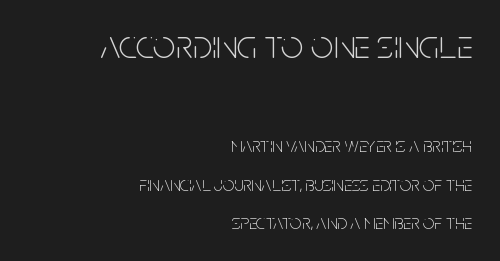
The type family on display is of the sans-serif kind. Size hierarchy here favors the leading block over the trailing one. Compared with typical paragraphs, the rows here are farther apart. The specimen omits any rule beneath the text block's lines. The paragraph shown leans on its right margin.
